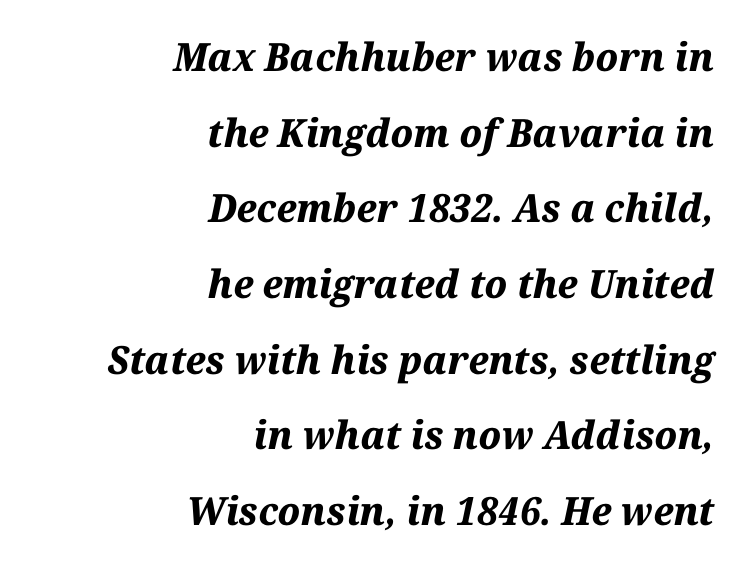
The image shows 39 px bold type, italic (leaning right); set right-aligned, loose line spacing (1.94x), normal letter spacing, not underlined; medium stroke contrast and a medium x-height.
